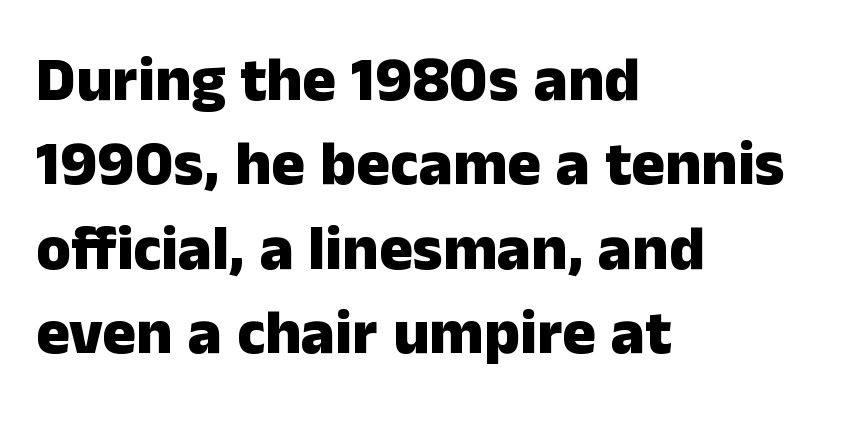
Is the letter spacing exaggerated? No — it looks like the ordinary default. The rendering uses a moderate line-height, typical for paragraphs. Upright lettering throughout. This is heavy type, rendered in bold.
